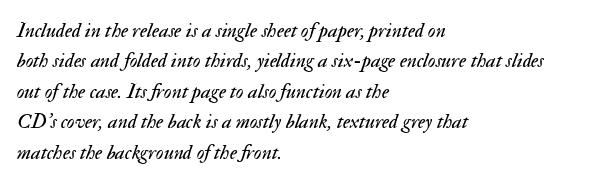
{"italic": "yes", "lean": "right", "slant_degrees": 17, "bold": "no", "underline": "no", "align": "left", "line_spacing": "normal", "line_spacing_ratio": 1.45, "letter_spacing": "normal", "letter_spacing_em": 0.0, "glyph_px": 21}
